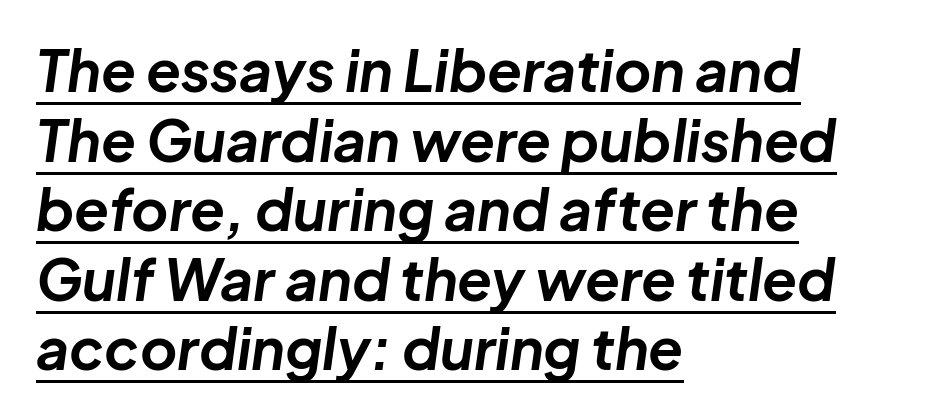
Q: Is the text bold? A: Yes.
Q: Is the text italic (slanted)? A: Yes, it leans right by about 8 degrees.
Q: Is the text underlined? A: Yes.
Q: How is the paragraph aligned? A: Left-aligned.
Q: Is the spacing between letters normal or unusually wide? A: Normal.
Q: Width (condensed, normal, or wide)? A: Normal.
Q: Stroke contrast? A: Low.
Q: x-height? A: Medium.
Q: Monospaced? A: No.
